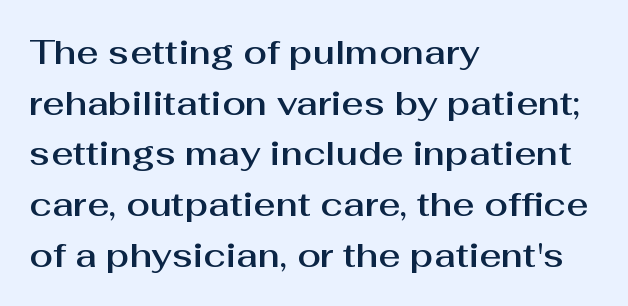
{"serif": "no", "italic": "no", "width": "normal", "stroke_contrast": "medium", "x_height": "medium", "monospaced": "no", "underline": "no", "align": "left", "line_spacing": "normal", "line_spacing_ratio": 1.49, "letter_spacing": "normal", "letter_spacing_em": 0.0, "glyph_px": 34}
